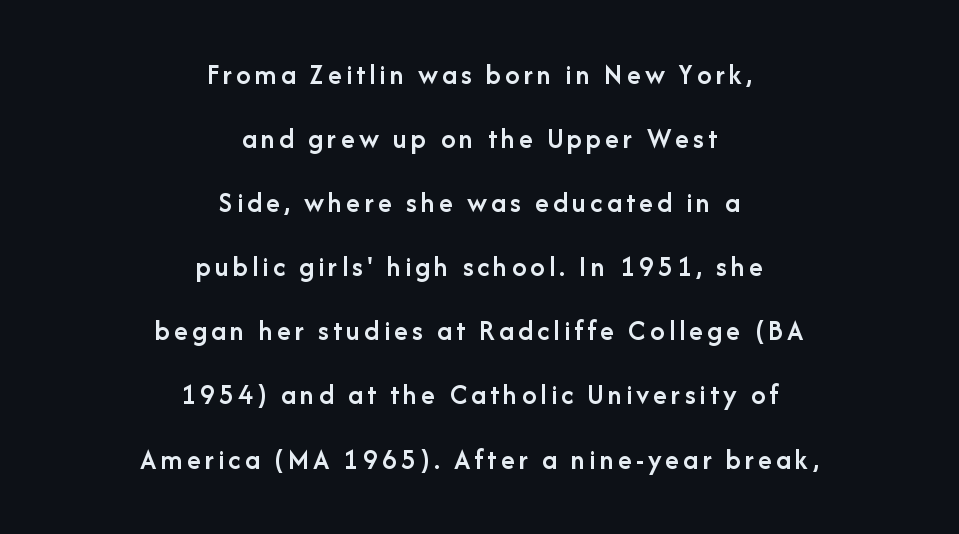
Q: Is the text bold? A: Semi-bold.
Q: Is the text italic (slanted)? A: No, it is upright.
Q: Is the typeface a serif or a sans-serif typeface? A: Sans-serif.
Q: Is the text underlined? A: No.
Q: How is the paragraph aligned? A: Centered.
Q: Is the spacing between lines tight, normal or loose? A: Loose.
Q: Width (condensed, normal, or wide)? A: Normal.
Q: Stroke contrast? A: Low.
Q: x-height? A: Medium.
Q: Monospaced? A: No.
